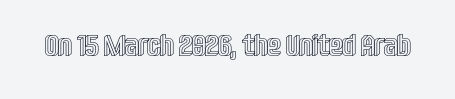
{"italic": "no", "width": "condensed", "x_height": "large", "monospaced": "no", "underline": "no", "letter_spacing": "normal", "letter_spacing_em": 0.0, "glyph_px": 30}
